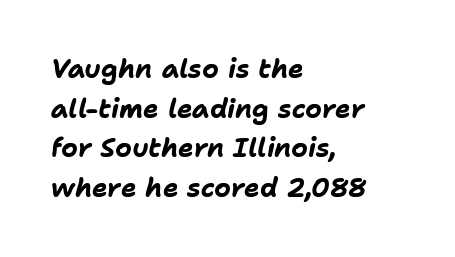
Does extra space separate the letters? No, they use regular spacing. Baseline-to-baseline distance is the conventional proportion of letter height. An italicized treatment has been applied to the whole sample. Nobody drew a line under any word here.
